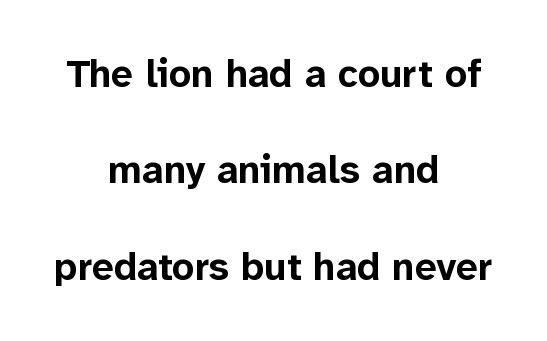
The image shows 39 px bold sans-serif type, upright; set centered, loose line spacing (2.47x), normal letter spacing, not underlined; low stroke contrast and a medium x-height.
